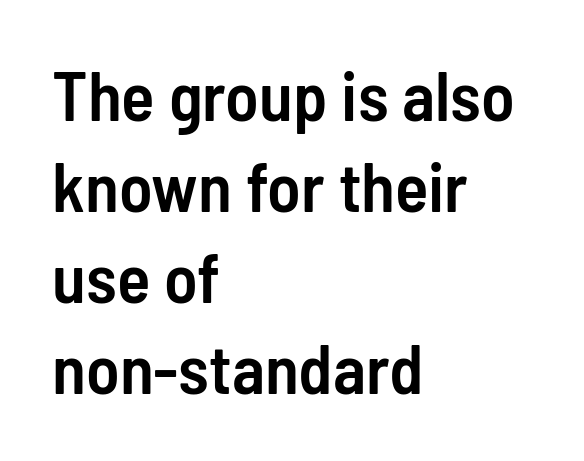
{"serif": "no", "italic": "no", "bold": "semi", "weight": "semibold", "width": "condensed", "stroke_contrast": "low", "x_height": "medium", "monospaced": "no", "underline": "no", "align": "left", "line_spacing": "normal", "line_spacing_ratio": 1.32, "letter_spacing": "normal", "letter_spacing_em": 0.0, "glyph_px": 69}
